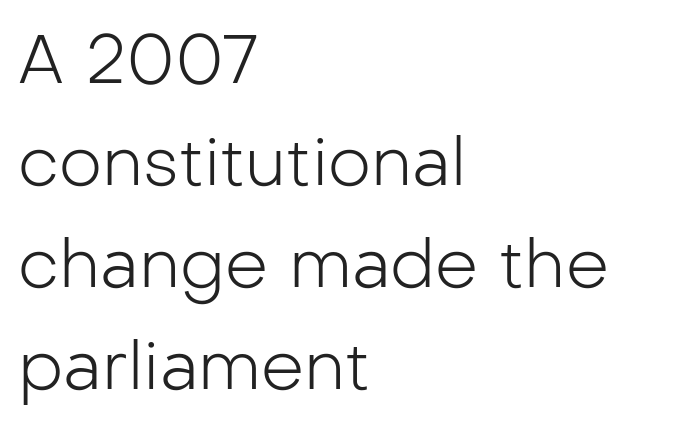
{"serif": "no", "italic": "no", "bold": "no", "weight": "light", "width": "normal", "stroke_contrast": "low", "x_height": "medium", "monospaced": "no", "underline": "no", "align": "left", "line_spacing": "normal", "line_spacing_ratio": 1.5, "letter_spacing": "normal", "letter_spacing_em": 0.0, "glyph_px": 68}
